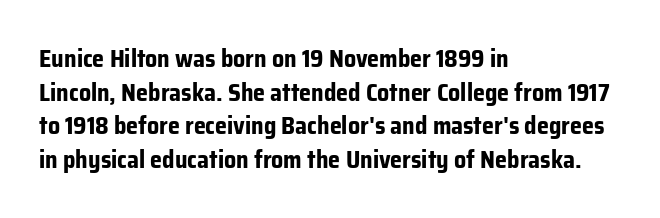
{"italic": "no", "bold": "yes", "underline": "no", "align": "left", "line_spacing": "normal", "line_spacing_ratio": 1.4, "letter_spacing": "normal", "letter_spacing_em": 0.0, "glyph_px": 24}
